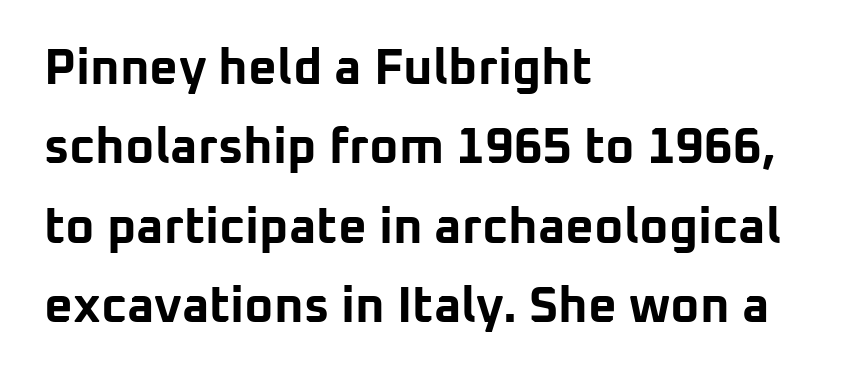
{"serif": "no", "italic": "no", "bold": "yes", "weight": "bold", "width": "normal", "stroke_contrast": "low", "x_height": "medium", "monospaced": "no", "underline": "no", "align": "left", "line_spacing": "normal", "line_spacing_ratio": 1.59, "letter_spacing": "normal", "letter_spacing_em": 0.0, "glyph_px": 50}
